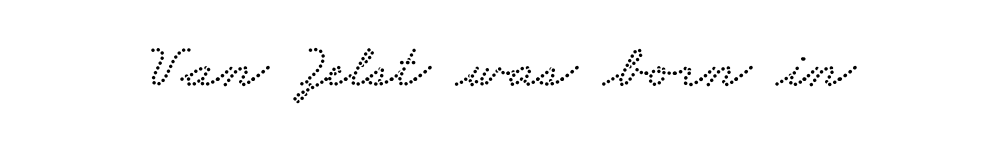
The image shows 63 px wide serif type; set normal letter spacing, not underlined; low stroke contrast and a small x-height.
